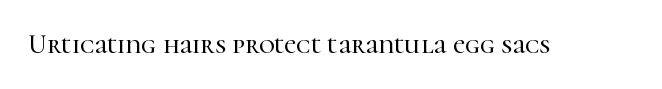
{"italic": "no", "underline": "no", "letter_spacing": "normal", "letter_spacing_em": 0.0, "glyph_px": 27}
